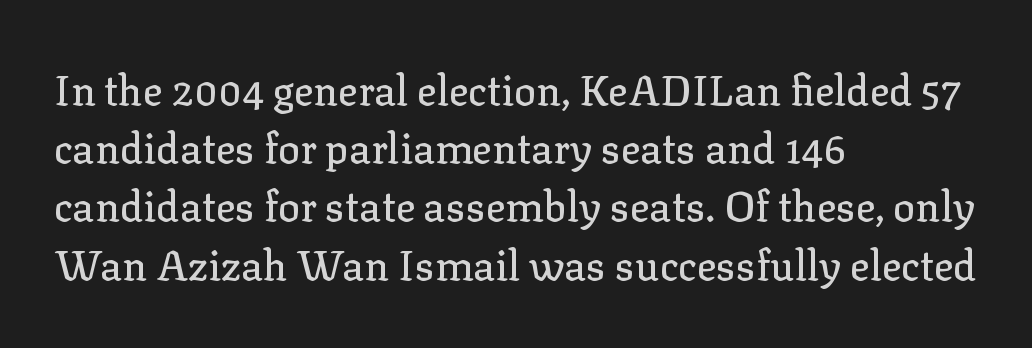
Q: Is the text italic (slanted)? A: No, it is upright.
Q: Is the typeface a serif or a sans-serif typeface? A: Serif.
Q: Is the text underlined? A: No.
Q: How is the paragraph aligned? A: Left-aligned.
Q: Is the spacing between letters normal or unusually wide? A: Normal.
Q: Is the spacing between lines tight, normal or loose? A: Normal.
Q: Width (condensed, normal, or wide)? A: Normal.
Q: Stroke contrast? A: Low.
Q: x-height? A: Medium.
Q: Monospaced? A: No.
